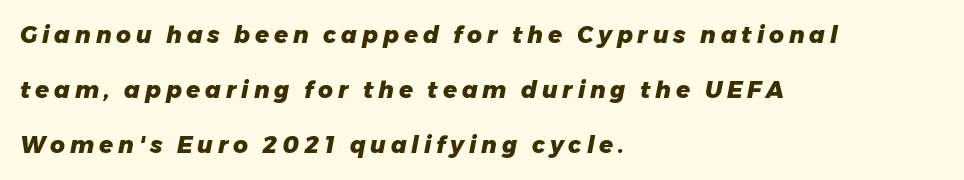
The image shows 23 px bold type, italic (leaning right); set left-aligned, loose line spacing (2.4x), unusually wide letter spacing (+0.21 em), not underlined.
